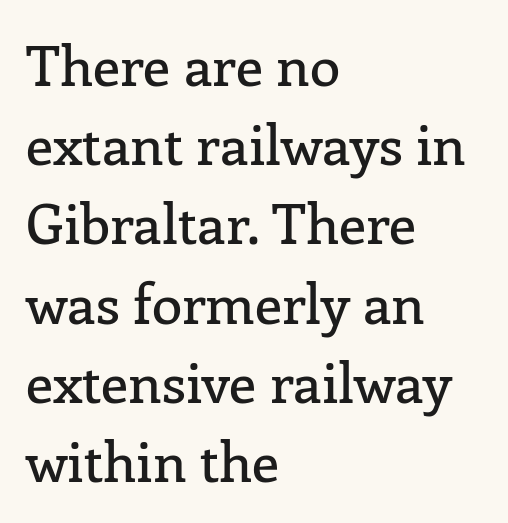
Interline gaps are of average width in this sample. No italicization has been applied; the sample stays upright. This sample has the flowing, uneven cadence of proportional lettering. The rendering shows small feet on the letterforms — a serif design. Horizontally, the lines are justified to the leading edge only.
